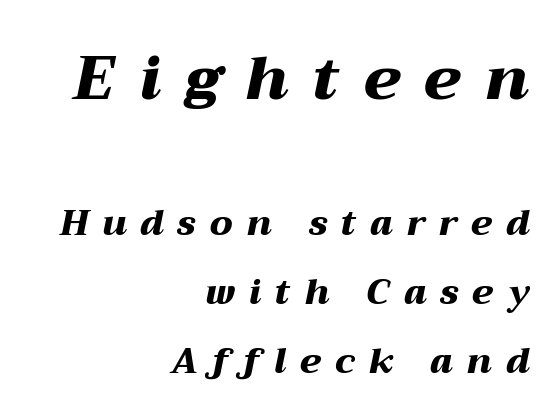
Reading down the block, your eye finds every line finishing at a fixed right position. This block would shrink considerably if given ordinary leading; it's expanded now. This sample uses expanded letter spacing, leaving extra air between glyphs. Is the lower block the larger one? No — the upper block carries the bigger type. Caption: bold face, heavy strokes. The face used here has a pronounced slope to its letters.
